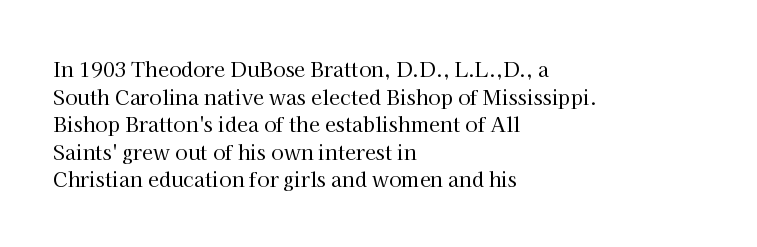
{"italic": "no", "bold": "no", "underline": "no", "align": "left", "line_spacing": "normal", "line_spacing_ratio": 1.38, "letter_spacing": "normal", "letter_spacing_em": 0.0, "glyph_px": 20}
